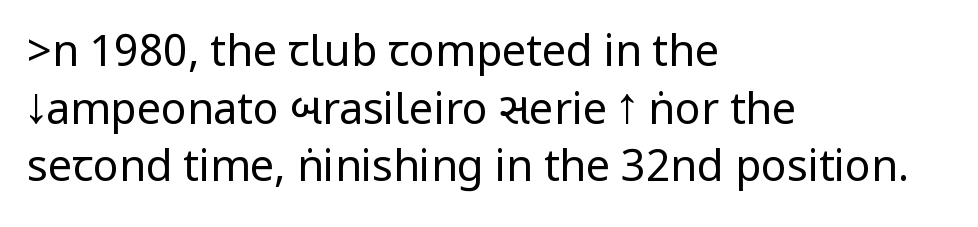
The image shows 43 px regular-weight, condensed sans-serif type, upright; set left-aligned, normal line spacing (1.34x), normal letter spacing, not underlined; low stroke contrast.
